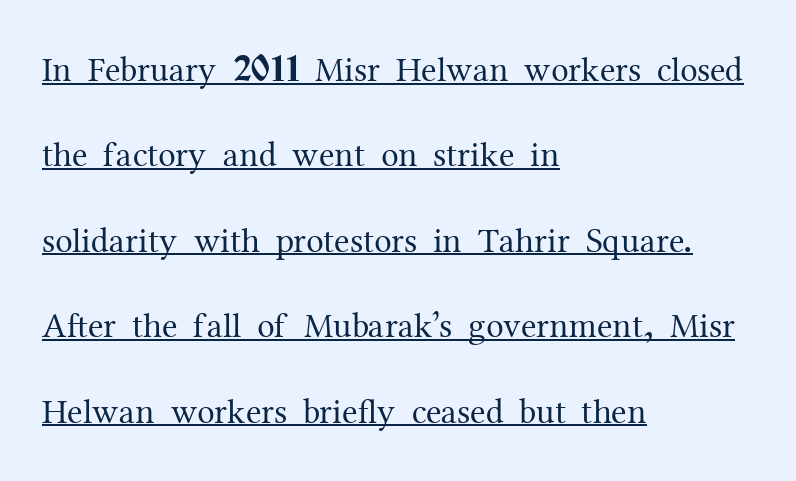
{"serif": "yes", "italic": "no", "bold": "no", "weight": "regular", "width": "normal", "stroke_contrast": "medium", "x_height": "medium", "monospaced": "no", "underline": "yes", "align": "left", "line_spacing": "loose", "line_spacing_ratio": 2.44, "letter_spacing": "normal", "letter_spacing_em": 0.0, "glyph_px": 35}
